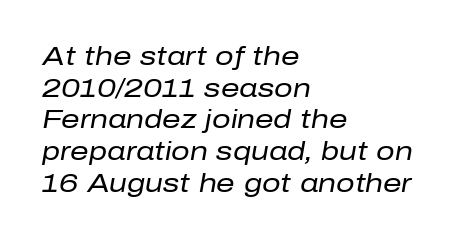
{"italic": "yes", "lean": "right", "slant_degrees": 10, "bold": "no", "underline": "no", "align": "left", "line_spacing_ratio": 1.22, "letter_spacing": "normal", "letter_spacing_em": 0.0, "glyph_px": 26}
